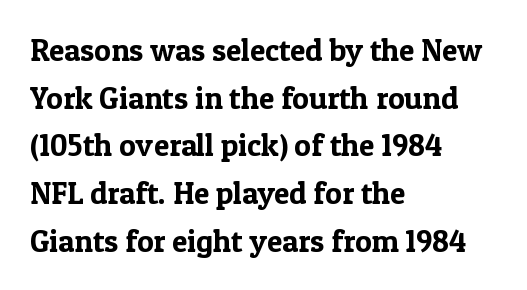
Little horizontal feet cap the strokes, marking this as serif type. You can tell it's not italic because the verticals are truly vertical. Does extra space separate the letters? No, they use regular spacing. Alignment: flush left. Do the characters align in a grid? No, the font is proportional. Regular leading.
